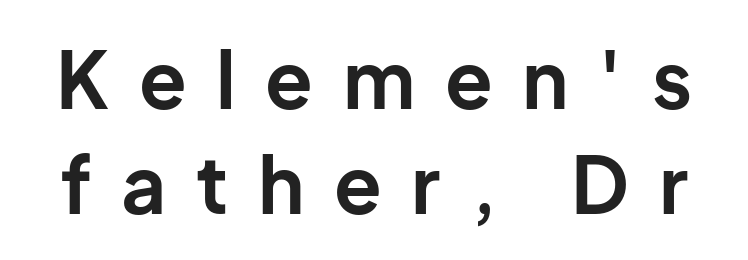
{"serif": "no", "italic": "no", "bold": "yes", "weight": "bold", "width": "normal", "stroke_contrast": "low", "x_height": "medium", "monospaced": "no", "underline": "no", "line_spacing": "normal", "line_spacing_ratio": 1.34, "letter_spacing": "wide", "letter_spacing_em": 0.38, "glyph_px": 78}
